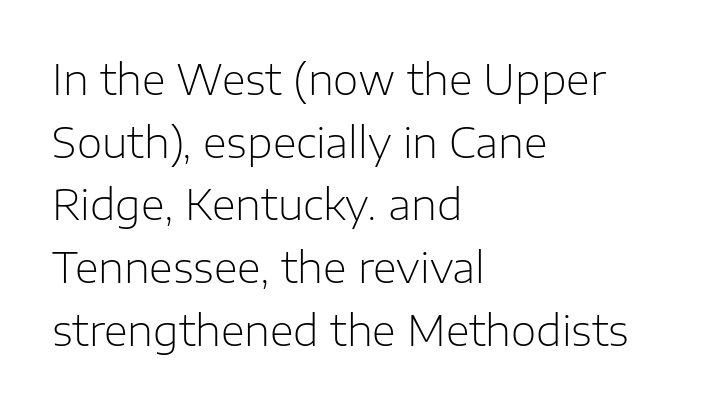
{"serif": "no", "italic": "no", "bold": "no", "weight": "light", "width": "normal", "stroke_contrast": "low", "x_height": "medium", "monospaced": "no", "underline": "no", "align": "left", "line_spacing": "normal", "line_spacing_ratio": 1.53, "letter_spacing": "normal", "letter_spacing_em": 0.0, "glyph_px": 41}
